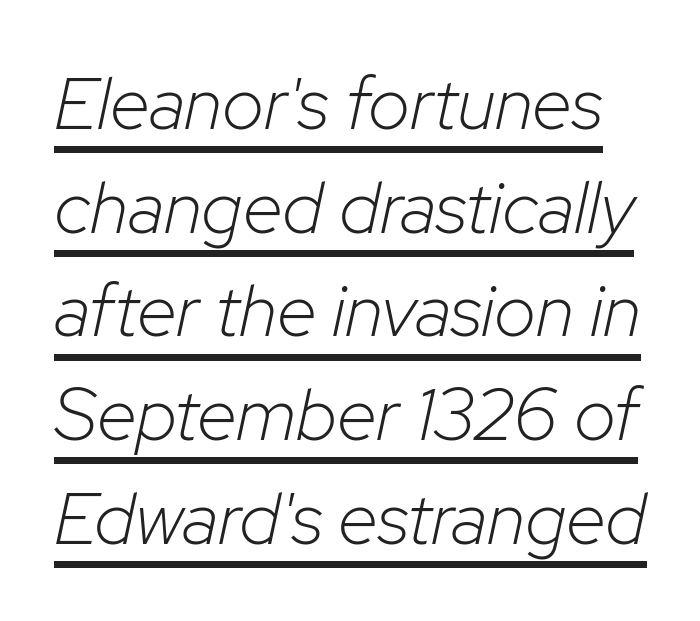
The letters sit at their default tracking, neither squeezed nor spread. This sample has the flowing, uneven cadence of proportional lettering. This reads as an unemphasized weight, regular at the heaviest. Emphasis is given by a line drawn under the lettering. It's the slanting kind of type.
